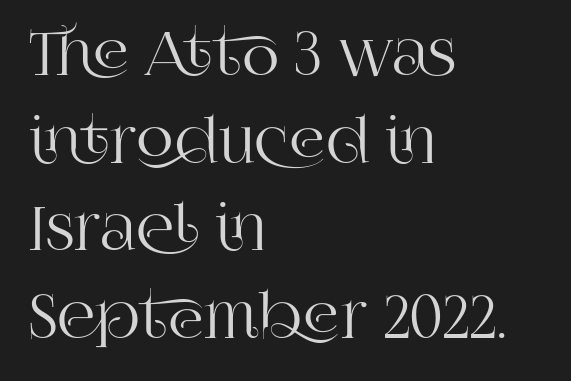
Q: Is the text italic (slanted)? A: No, it is upright.
Q: Is the typeface a serif or a sans-serif typeface? A: Serif.
Q: Is the text underlined? A: No.
Q: How is the paragraph aligned? A: Left-aligned.
Q: Is the spacing between letters normal or unusually wide? A: Normal.
Q: Is the spacing between lines tight, normal or loose? A: Normal.
Q: Width (condensed, normal, or wide)? A: Normal.
Q: Stroke contrast? A: High.
Q: x-height? A: Large.
Q: Monospaced? A: No.
